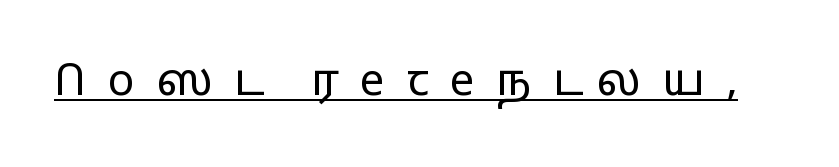
The image shows 44 px light, wide sans-serif type, upright; set unusually wide letter spacing (+0.49 em), underlined; low stroke contrast and a medium x-height.
